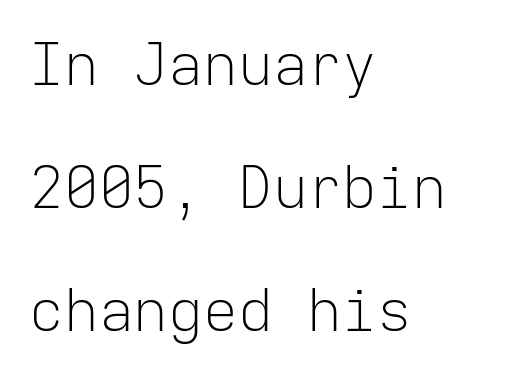
Q: Is the text bold? A: No.
Q: Is the text italic (slanted)? A: No, it is upright.
Q: Is the typeface a serif or a sans-serif typeface? A: Sans-serif.
Q: Is the text underlined? A: No.
Q: How is the paragraph aligned? A: Left-aligned.
Q: Is the spacing between letters normal or unusually wide? A: Normal.
Q: Is the spacing between lines tight, normal or loose? A: Loose.
Q: Width (condensed, normal, or wide)? A: Normal.
Q: Stroke contrast? A: Low.
Q: x-height? A: Medium.
Q: Monospaced? A: Yes.
